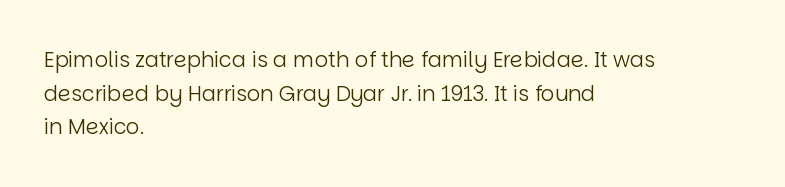
{"italic": "no", "bold": "no", "underline": "no", "align": "left", "line_spacing": "normal", "line_spacing_ratio": 1.6, "letter_spacing": "normal", "letter_spacing_em": 0.0, "glyph_px": 21}
